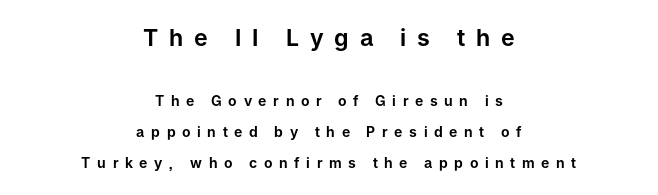
The image shows 23 px text type, upright; set centered, loose line spacing (2.2x), unusually wide letter spacing (+0.47 em), not underlined; the first (top) block is 1.64x larger.
